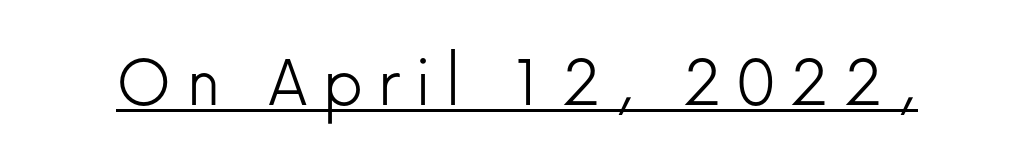
{"serif": "no", "italic": "no", "bold": "no", "weight": "light", "width": "normal", "stroke_contrast": "low", "x_height": "medium", "monospaced": "no", "underline": "yes", "glyph_px": 77}
